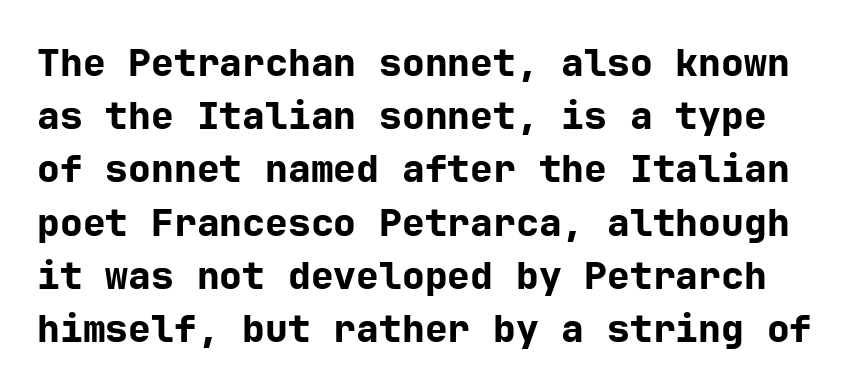
The image shows 38 px bold sans-serif type, upright; set normal line spacing (1.4x), normal letter spacing, not underlined; low stroke contrast and a medium x-height.
